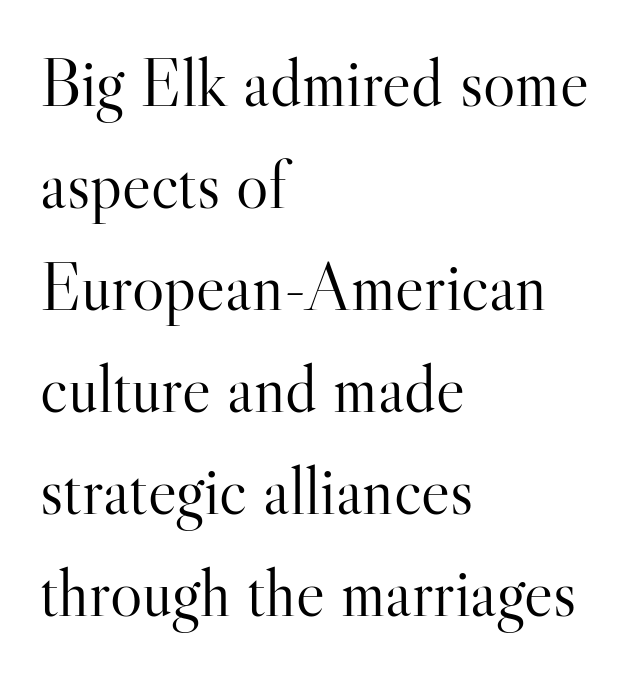
Note the varied advance widths — an 'i' is clearly narrower than an 'm'. The weight tops out at a normal text grade. This rendering features lettering with no underline. A student would call this left alignment; a typographer would say flush left, rag right.
